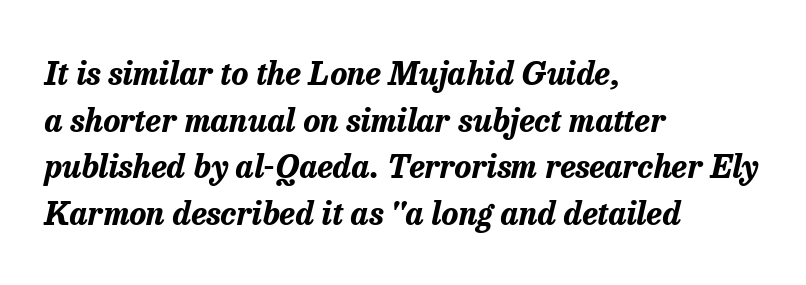
{"italic": "yes", "lean": "right", "slant_degrees": 13, "bold": "yes", "weight": "bold", "width": "normal", "stroke_contrast": "low", "x_height": "medium", "monospaced": "no", "underline": "no", "align": "left", "line_spacing": "normal", "line_spacing_ratio": 1.46, "letter_spacing": "normal", "letter_spacing_em": 0.0, "glyph_px": 32}
